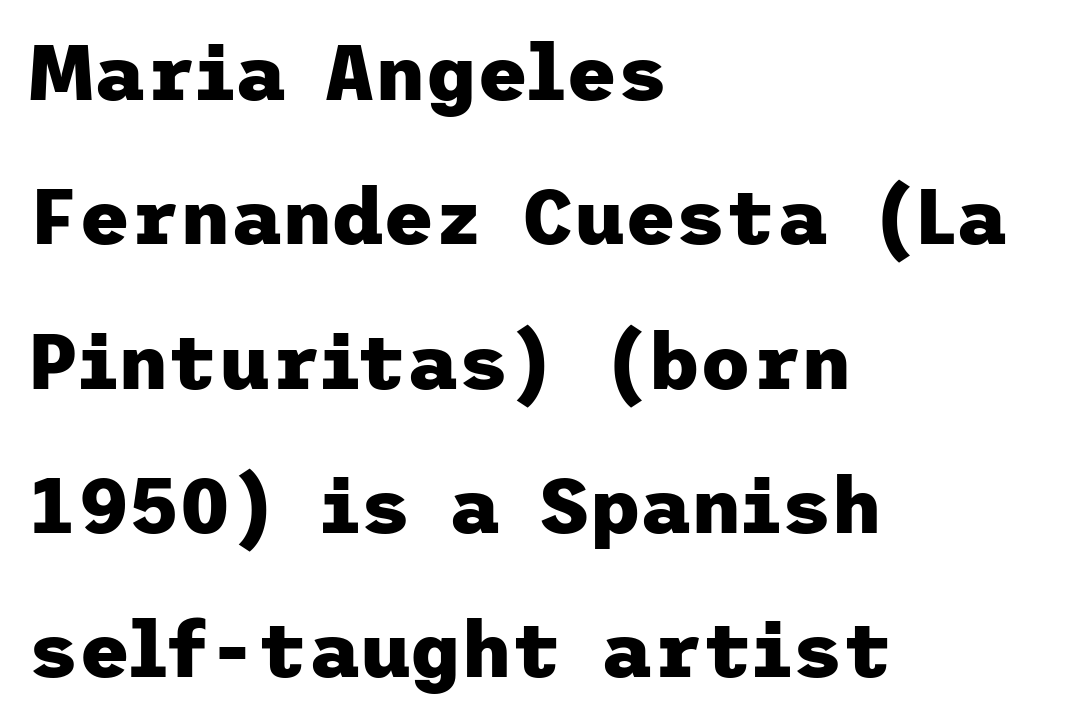
Strokes here are thick enough to call this a true bold. Students, note that the glyphs here touch the page at normal intervals. The text was rendered using a sans face with plain stroke endings. Type without underlining. Upright lettering throughout.
